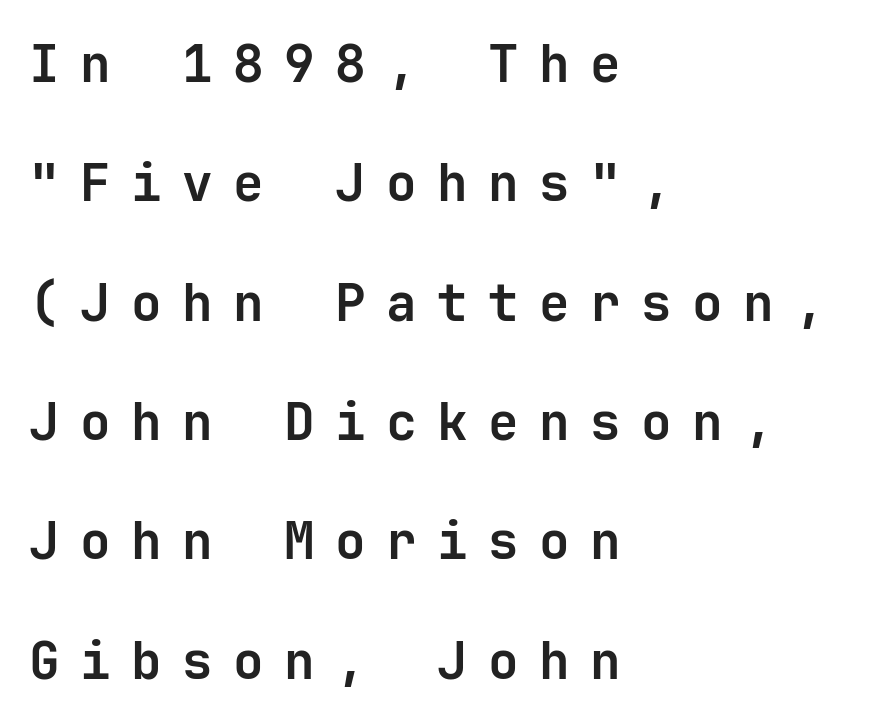
The image shows 51 px bold sans-serif type, upright, monospaced; set left-aligned, loose line spacing (2.34x), unusually wide letter spacing (+0.4 em), not underlined; low stroke contrast and a medium x-height.
